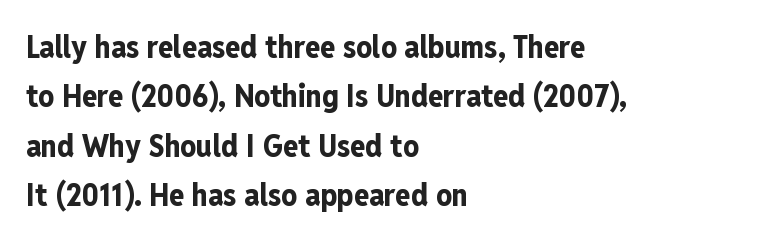
The face used here is a sans, in the tradition of grotesques and geometrics. In terms of weight, the rendering is a true, heavy bold. Check under the words: just untouched page. A roman cut, with each character standing at attention.
